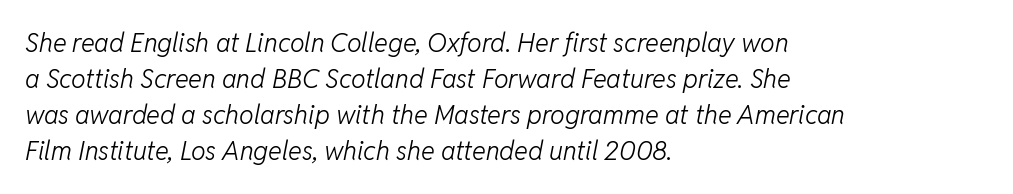
The specimen reads as italic at a glance. All the whitespace from short lines collects on the right. The glyphs are unaccompanied by any horizontal stroke below them. How are the letters spaced? Ordinarily, with no added tracking. Summary of weight: not heavy and not bold.
